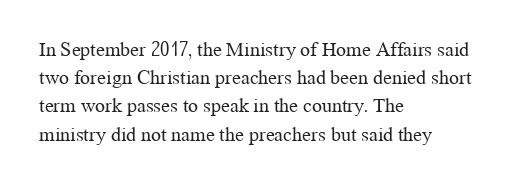
{"italic": "no", "bold": "no", "underline": "no", "align": "left", "line_spacing": "normal", "line_spacing_ratio": 1.41, "letter_spacing": "normal", "letter_spacing_em": 0.0, "glyph_px": 20}
